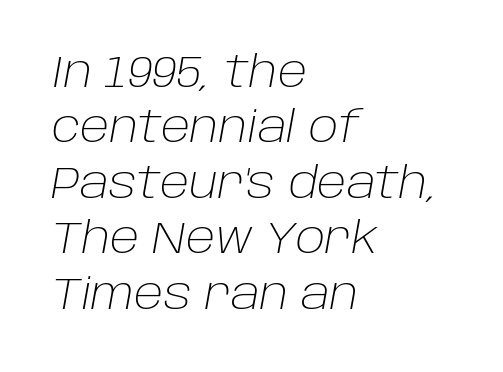
Line spacing here is normal. The baseline area is clear. Each letter keeps its own natural width here, so spacing adapts to shape. Stems here are at most as thick as an everyday book face. Where is the straight margin? On the left. A typesetter would mark this as italic.
